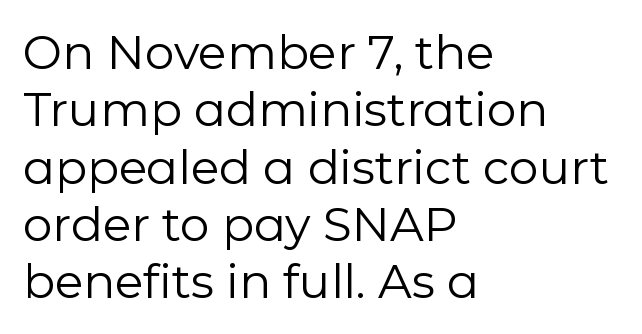
{"serif": "no", "italic": "no", "bold": "no", "weight": "regular", "width": "normal", "stroke_contrast": "low", "x_height": "medium", "monospaced": "no", "underline": "no", "align": "left", "line_spacing_ratio": 1.22, "letter_spacing": "normal", "letter_spacing_em": 0.0, "glyph_px": 47}
